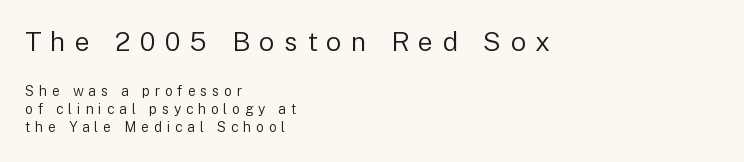
The image shows 27 px text type, upright; set left-aligned, normal line spacing (1.3x), unusually wide letter spacing (+0.34 em), not underlined; the first (top) block is 1.93x larger.
